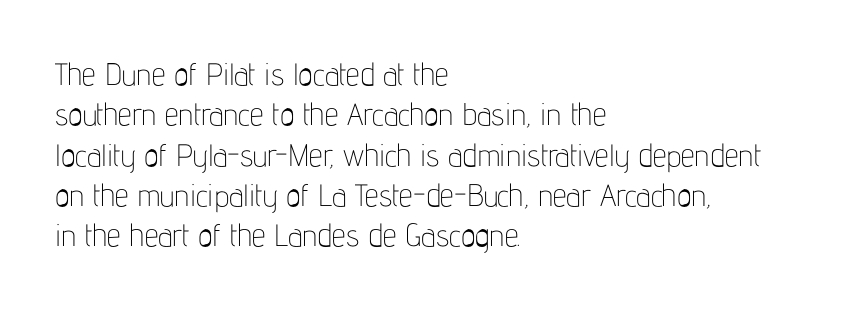
Do the letters lean? They stand straight. No extra tracking has been applied to these lines. These lines are composed in type without serifs. The typesetting does not lean heavy: it is not bold.
